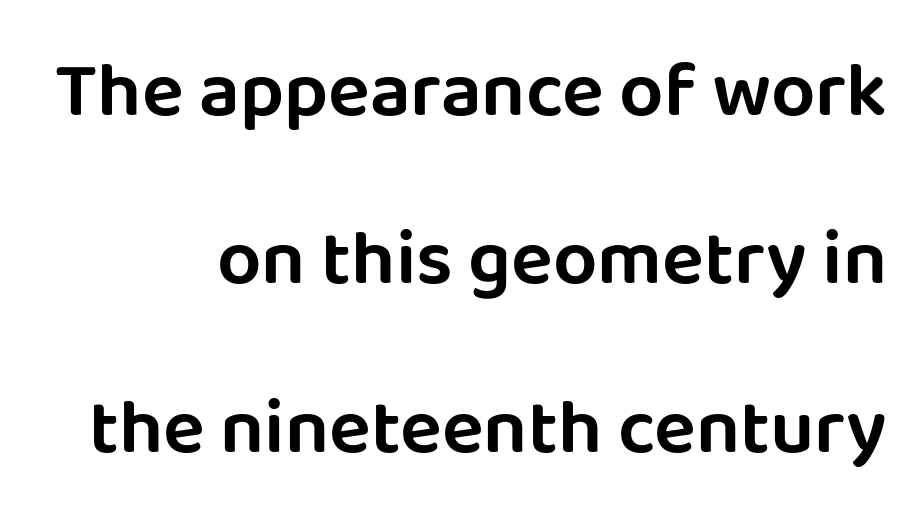
Nope, no serifs anywhere on these letters. Line ends are locked; line starts wander. The face used here is proportionally spaced, like ordinary book or web type. The gap between lines stays unmarked. Compared with typical paragraphs, the rows here are farther apart.
